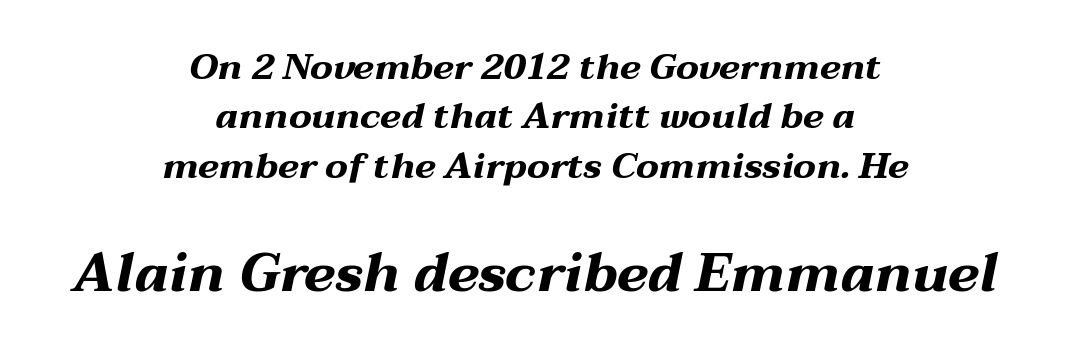
Q: Is the text bold? A: Yes.
Q: Is the text italic (slanted)? A: Yes, it leans right by about 12 degrees.
Q: Is the text underlined? A: No.
Q: How is the paragraph aligned? A: Centered.
Q: Is the spacing between letters normal or unusually wide? A: Normal.
Q: Is the spacing between lines tight, normal or loose? A: Normal.
Q: Which block of text is set in a larger size, the first (top) or the second (bottom)? A: The second (bottom) one.
Q: Width (condensed, normal, or wide)? A: Wide.
Q: Stroke contrast? A: Medium.
Q: x-height? A: Medium.
Q: Monospaced? A: No.
